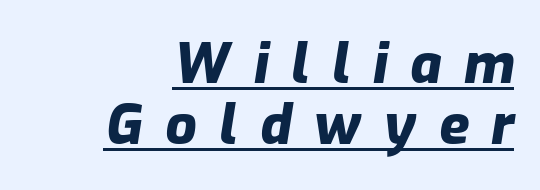
The image shows 55 px heavy type, italic (leaning right); set right-aligned, tight line spacing (1.11x), unusually wide letter spacing (+0.41 em), underlined; low stroke contrast and a medium x-height.
